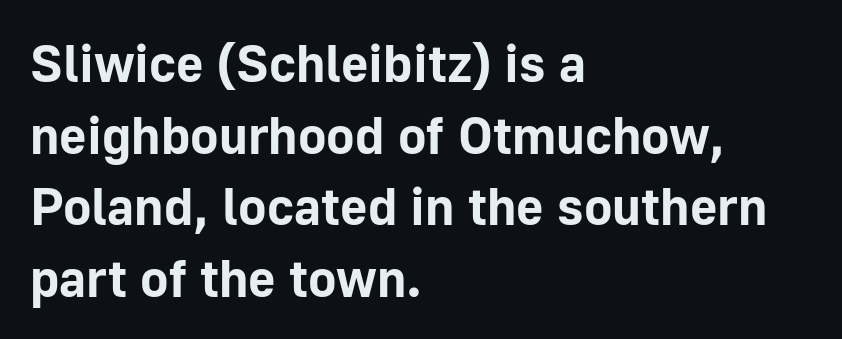
The image shows 53 px bold sans-serif type, upright; set left-aligned, normal line spacing (1.35x), normal letter spacing, not underlined; low stroke contrast and a medium x-height.
